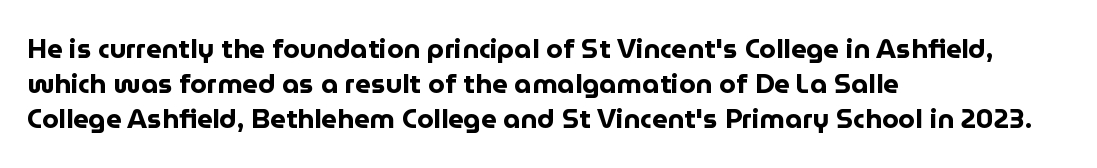
{"italic": "no", "bold": "yes", "underline": "no", "align": "left", "line_spacing": "normal", "line_spacing_ratio": 1.29, "letter_spacing": "normal", "letter_spacing_em": 0.0, "glyph_px": 27}
